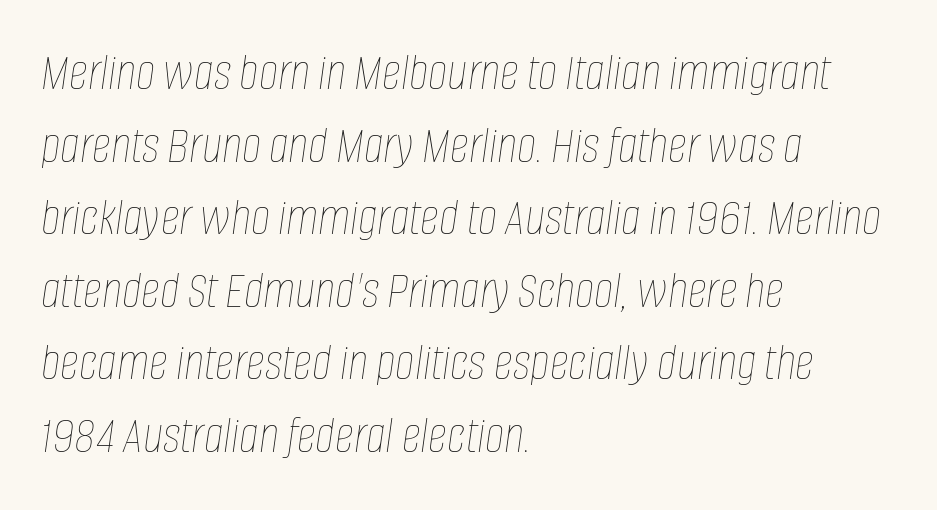
The image shows 53 px thin, condensed type, italic (leaning right); set left-aligned, normal line spacing (1.37x), normal letter spacing, not underlined; low stroke contrast and a large x-height.
